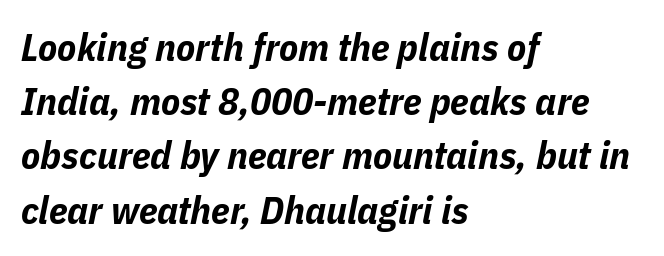
These lines were composed using italics. Tracking here is standard; glyphs follow each other at the usual distance. The block of text has a typical density, with ordinary space between rows. Each row of text sits above clean, open space. A full-strength bold gives these letters their thick strokes. Note the varied advance widths — an 'i' is clearly narrower than an 'm'.
